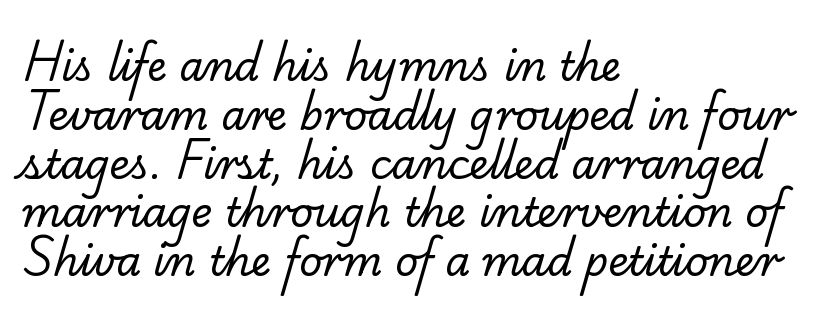
Proportional: the letters do not fall into vertical columns. A light-to-regular cut is what we see here. Observe the ordinary spacing: letters are neighbours, not strangers. Line beginnings align vertically; line endings do not. A clean baseline with only descenders dipping below it.
